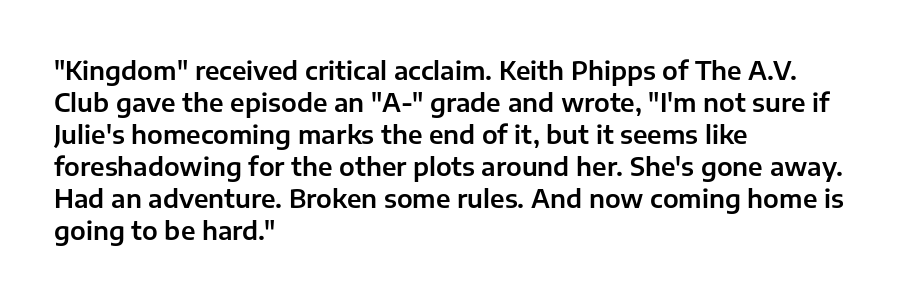
The image shows 25 px text type, upright; set left-aligned, normal line spacing (1.28x), normal letter spacing, not underlined.
